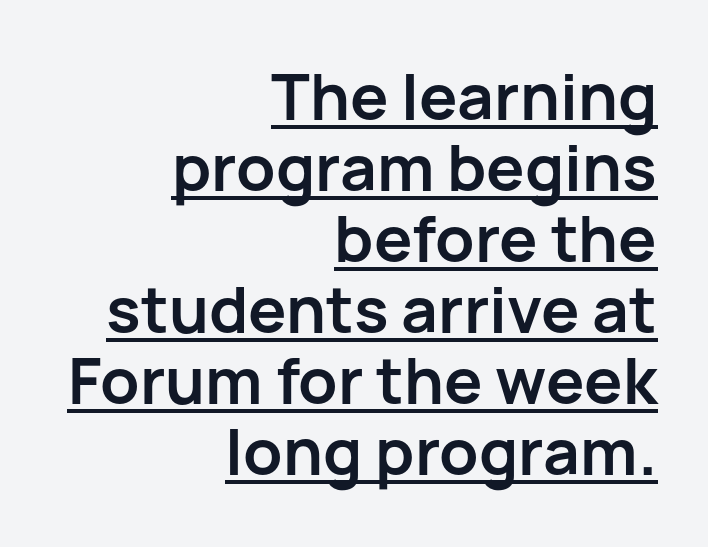
{"serif": "no", "italic": "no", "bold": "yes", "weight": "semibold", "width": "normal", "stroke_contrast": "low", "x_height": "medium", "monospaced": "no", "underline": "yes", "align": "right", "line_spacing": "tight", "line_spacing_ratio": 1.11, "letter_spacing": "normal", "letter_spacing_em": 0.0, "glyph_px": 64}
